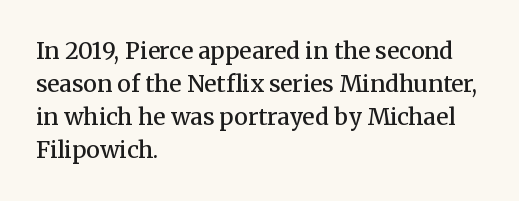
The image shows 23 px text type, upright; set left-aligned, normal line spacing (1.43x), normal letter spacing, not underlined.
